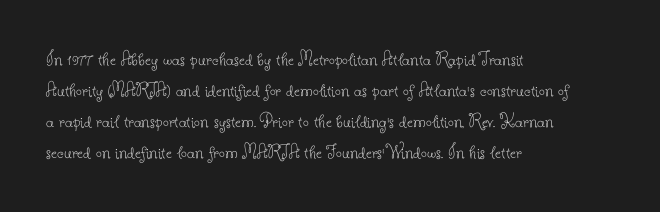
The image shows 21 px text type, upright; set left-aligned, normal line spacing (1.48x), normal letter spacing, not underlined.
